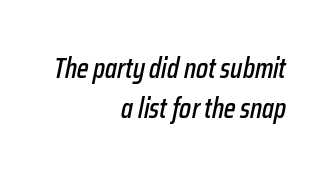
Q: Is the text italic (slanted)? A: Yes, it leans right by about 12 degrees.
Q: Is the text underlined? A: No.
Q: How is the paragraph aligned? A: Right-aligned.
Q: Is the spacing between letters normal or unusually wide? A: Normal.
Q: Is the spacing between lines tight, normal or loose? A: Normal.
Q: Width (condensed, normal, or wide)? A: Condensed.
Q: Stroke contrast? A: Low.
Q: x-height? A: Medium.
Q: Monospaced? A: No.
